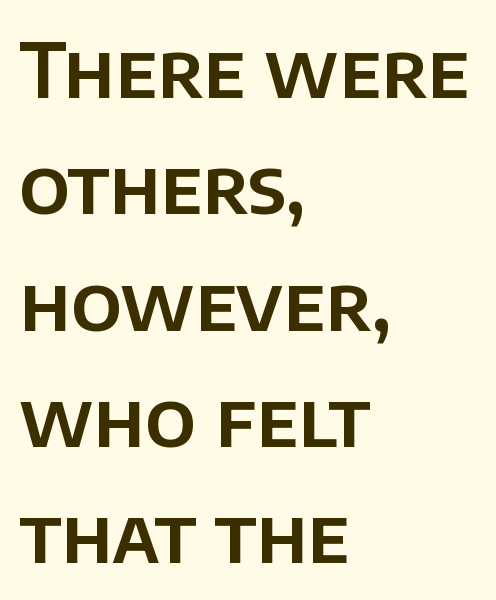
The image shows 76 px sans-serif type, upright; set left-aligned, normal line spacing (1.53x), normal letter spacing, not underlined; low stroke contrast and a large x-height.
